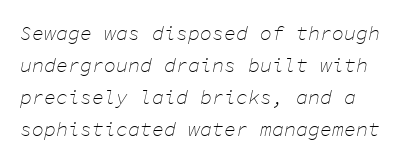
Q: Is the text bold? A: No.
Q: Is the text italic (slanted)? A: Yes, it leans right by about 11 degrees.
Q: Is the text underlined? A: No.
Q: Is the spacing between letters normal or unusually wide? A: Normal.
Q: Is the spacing between lines tight, normal or loose? A: Normal.
